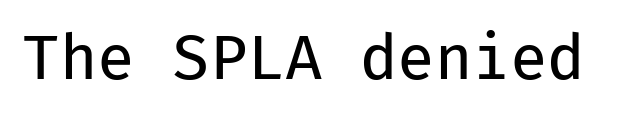
Q: Is the text bold? A: No.
Q: Is the text italic (slanted)? A: No, it is upright.
Q: Is the typeface a serif or a sans-serif typeface? A: Sans-serif.
Q: Is the text underlined? A: No.
Q: Is the spacing between letters normal or unusually wide? A: Normal.
Q: Width (condensed, normal, or wide)? A: Normal.
Q: Stroke contrast? A: Low.
Q: x-height? A: Medium.
Q: Monospaced? A: Yes.
